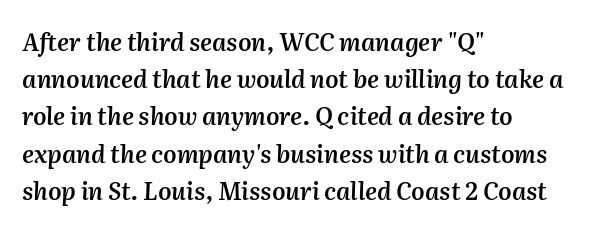
{"italic": "yes", "lean": "right", "slant_degrees": 2, "bold": "semi", "underline": "no", "align": "left", "line_spacing": "normal", "line_spacing_ratio": 1.55, "letter_spacing": "normal", "letter_spacing_em": 0.0, "glyph_px": 24}
